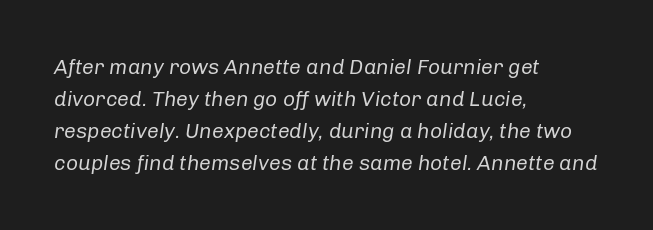
The image shows 21 px text type, italic (leaning right); set left-aligned, normal line spacing (1.52x), normal letter spacing, not underlined.
